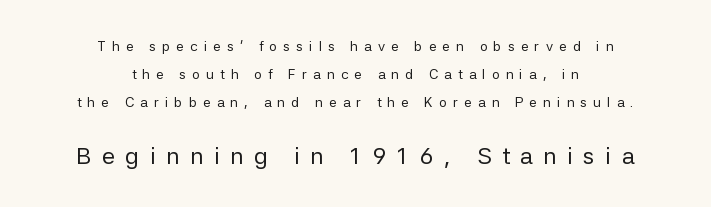
Italic? Not at all — the glyphs are vertical. The letterforms stand isolated, each surrounded by extra space. Bare-footed words on every line. Baseline-to-baseline distance is far greater than the letter height. This layout puts the modest block above and the oversized block below. The lines in this sample share a center point and differ in where they start and stop.
